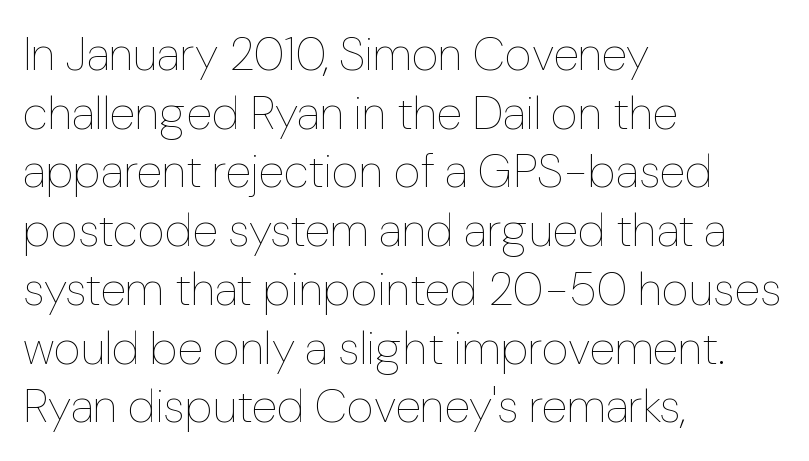
Q: Is the text bold? A: No.
Q: Is the text italic (slanted)? A: No, it is upright.
Q: Is the text underlined? A: No.
Q: How is the paragraph aligned? A: Left-aligned.
Q: Is the spacing between letters normal or unusually wide? A: Normal.
Q: Is the spacing between lines tight, normal or loose? A: Normal.
Q: Width (condensed, normal, or wide)? A: Normal.
Q: Stroke contrast? A: Low.
Q: x-height? A: Medium.
Q: Monospaced? A: No.
